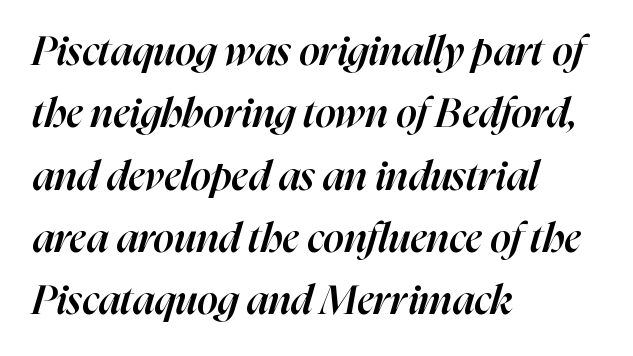
{"italic": "yes", "lean": "right", "slant_degrees": 16, "bold": "semi", "weight": "semibold", "width": "normal", "stroke_contrast": "high", "x_height": "medium", "monospaced": "no", "underline": "no", "align": "left", "line_spacing": "normal", "line_spacing_ratio": 1.52, "letter_spacing": "normal", "letter_spacing_em": 0.0, "glyph_px": 41}
